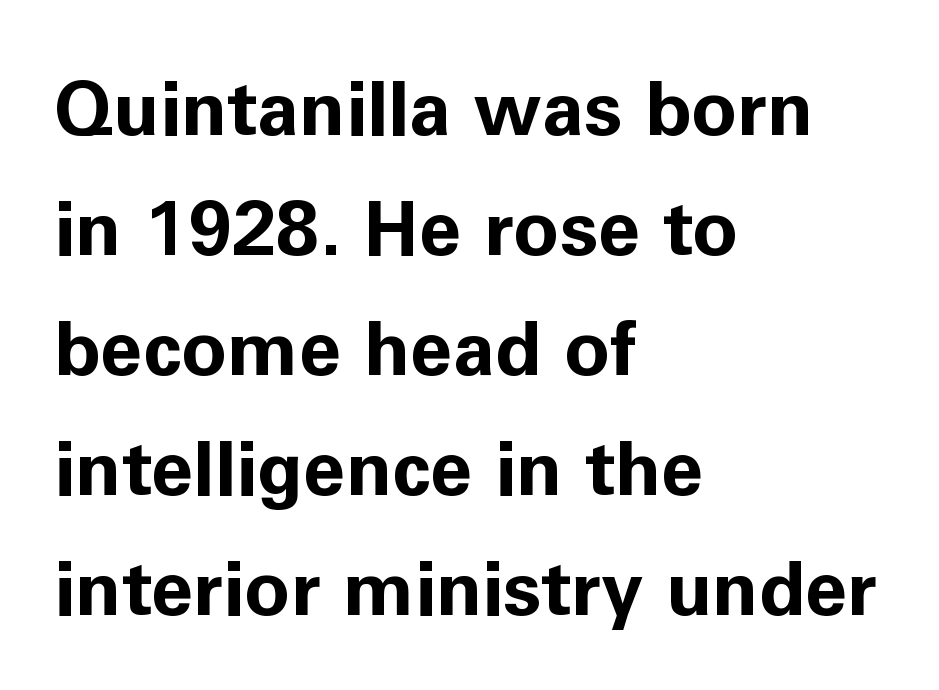
{"serif": "no", "italic": "no", "bold": "yes", "weight": "bold", "width": "normal", "stroke_contrast": "low", "x_height": "medium", "monospaced": "no", "underline": "no", "align": "left", "line_spacing": "normal", "line_spacing_ratio": 1.58, "letter_spacing": "normal", "letter_spacing_em": 0.0, "glyph_px": 76}
